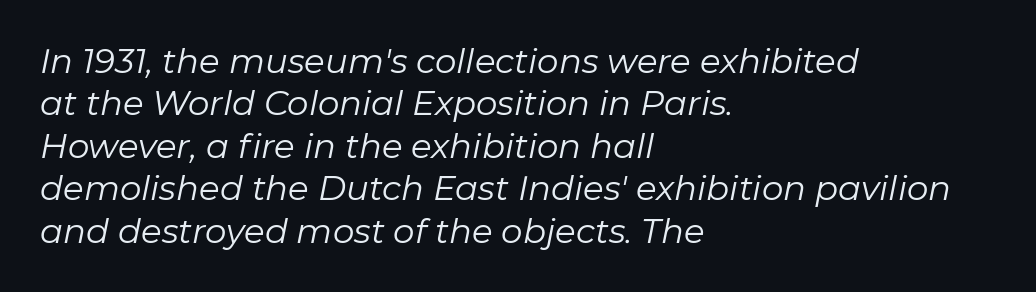
Q: Is the text bold? A: No.
Q: Is the text italic (slanted)? A: Yes, it leans right by about 11 degrees.
Q: Is the text underlined? A: No.
Q: How is the paragraph aligned? A: Left-aligned.
Q: Is the spacing between letters normal or unusually wide? A: Normal.
Q: Is the spacing between lines tight, normal or loose? A: Normal.
Q: Width (condensed, normal, or wide)? A: Normal.
Q: Stroke contrast? A: Low.
Q: x-height? A: Medium.
Q: Monospaced? A: No.
